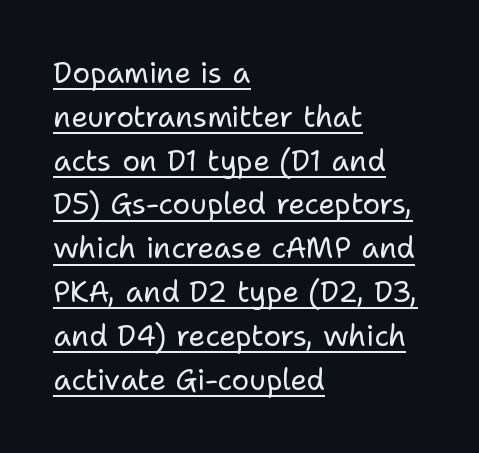
Q: Is the text bold? A: No.
Q: Is the text italic (slanted)? A: No, it is upright.
Q: Is the typeface a serif or a sans-serif typeface? A: Sans-serif.
Q: Is the text underlined? A: Yes.
Q: How is the paragraph aligned? A: Left-aligned.
Q: Is the spacing between letters normal or unusually wide? A: Normal.
Q: Is the spacing between lines tight, normal or loose? A: Normal.
Q: Width (condensed, normal, or wide)? A: Normal.
Q: Stroke contrast? A: Low.
Q: x-height? A: Medium.
Q: Monospaced? A: No.
